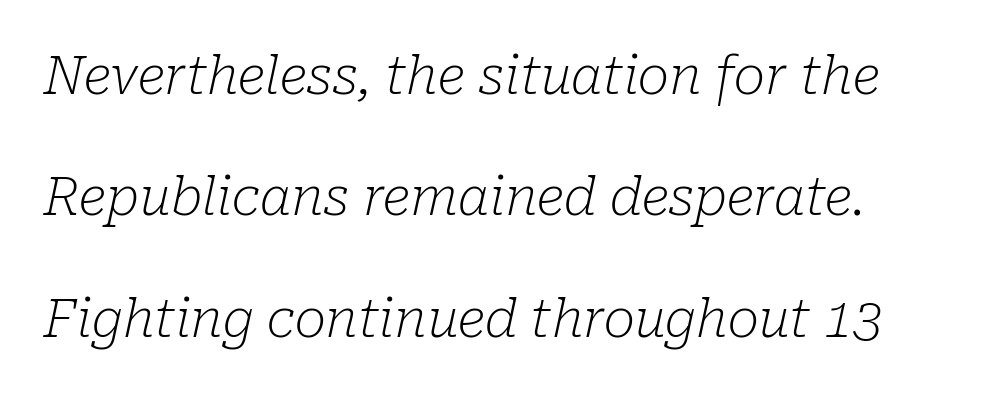
The image shows 53 px light serif type, italic (leaning right); set left-aligned, loose line spacing (2.29x), normal letter spacing, not underlined; low stroke contrast and a medium x-height.
